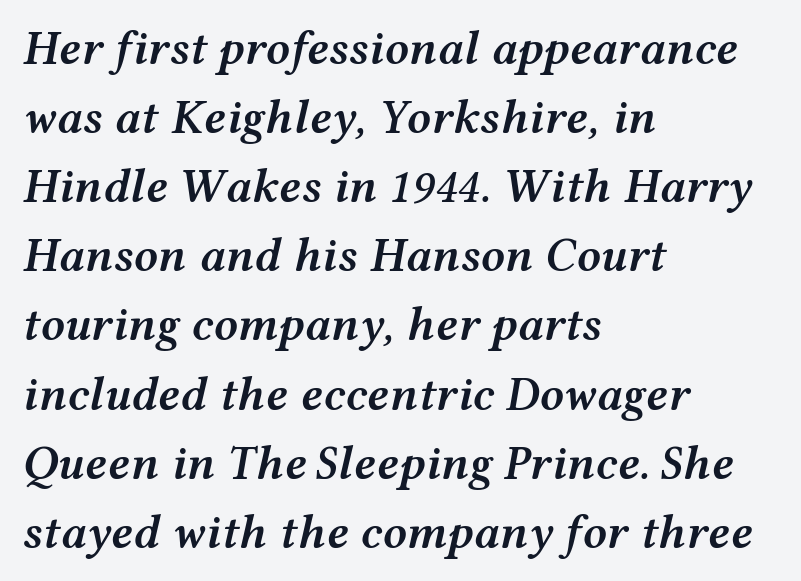
The image shows 48 px semibold, wide type, italic (leaning right); set left-aligned, normal line spacing (1.44x), normal letter spacing, not underlined; medium stroke contrast and a medium x-height.
